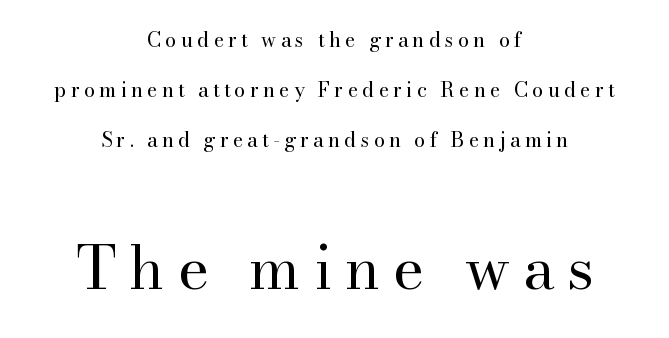
{"serif": "yes", "italic": "no", "bold": "no", "weight": "regular", "width": "normal", "stroke_contrast": "high", "x_height": "small", "monospaced": "no", "underline": "no", "align": "center", "line_spacing": "loose", "line_spacing_ratio": 2.49, "letter_spacing": "wide", "letter_spacing_em": 0.21, "larger_block": "second", "size_ratio": 3.0, "glyph_px": 60}
